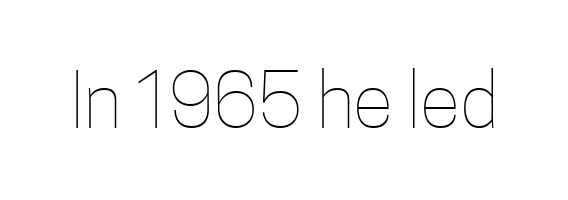
The image shows 75 px thin, condensed type, upright; set normal letter spacing, not underlined; low stroke contrast and a medium x-height.
